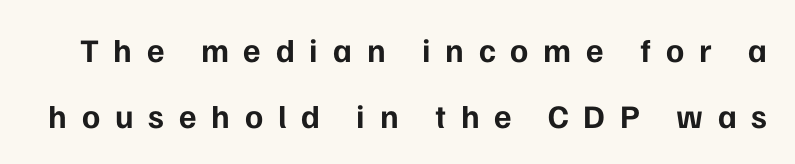
The image shows 33 px bold sans-serif type, upright; set loose line spacing (1.99x), unusually wide letter spacing (+0.45 em), not underlined; low stroke contrast and a medium x-height.
